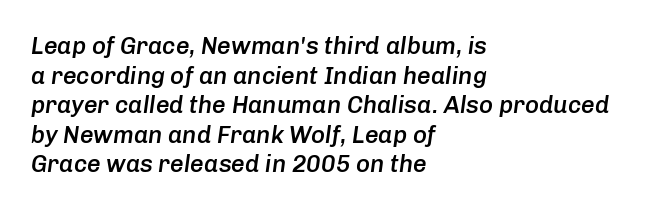
Q: Is the text bold? A: Semi-bold.
Q: Is the text italic (slanted)? A: Yes, it leans right by about 8 degrees.
Q: Is the text underlined? A: No.
Q: How is the paragraph aligned? A: Left-aligned.
Q: Is the spacing between letters normal or unusually wide? A: Normal.
